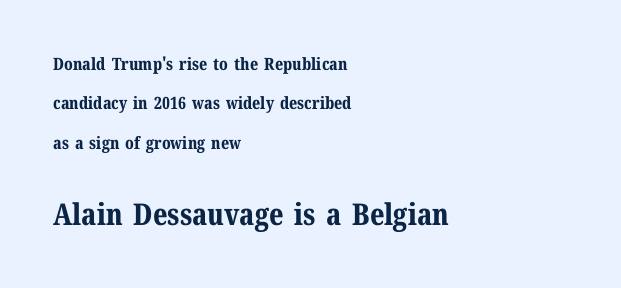
Here the designer chose a conventional face with non-uniform glyph widths. These lines were composed using upright roman letters. Reading down the block, your eye returns to a fixed left position each line. The glyphs in this specimen are seriffed. Here the second block reads like a headline and the first like body copy.
